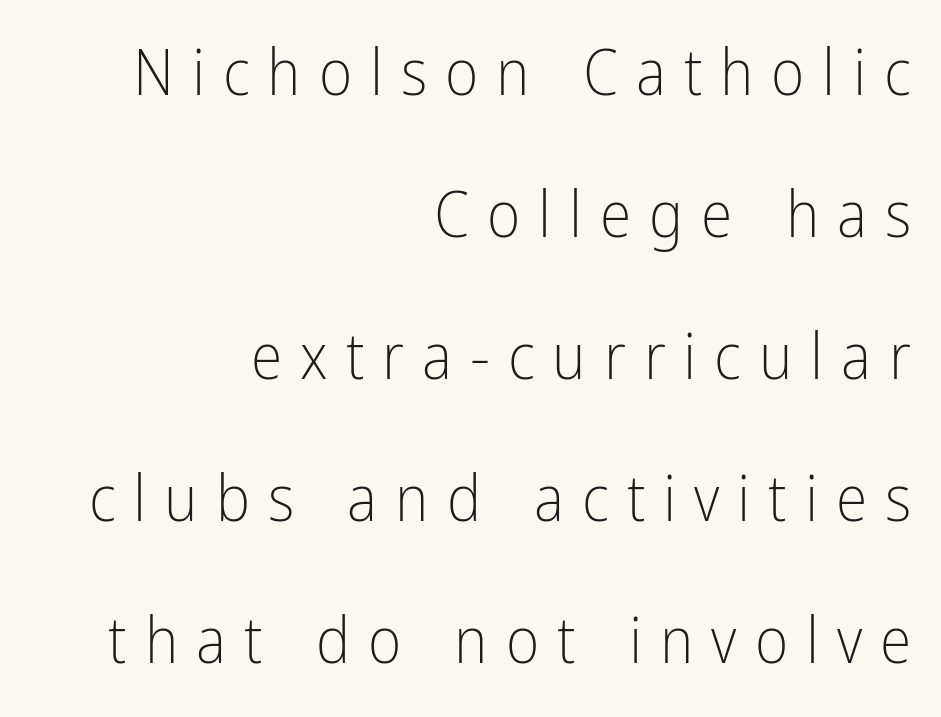
Q: Is the text bold? A: No.
Q: Is the text italic (slanted)? A: No, it is upright.
Q: Is the typeface a serif or a sans-serif typeface? A: Sans-serif.
Q: Is the text underlined? A: No.
Q: How is the paragraph aligned? A: Right-aligned.
Q: Is the spacing between letters normal or unusually wide? A: Unusually wide.
Q: Is the spacing between lines tight, normal or loose? A: Loose.
Q: Width (condensed, normal, or wide)? A: Condensed.
Q: Stroke contrast? A: Low.
Q: x-height? A: Medium.
Q: Monospaced? A: No.
